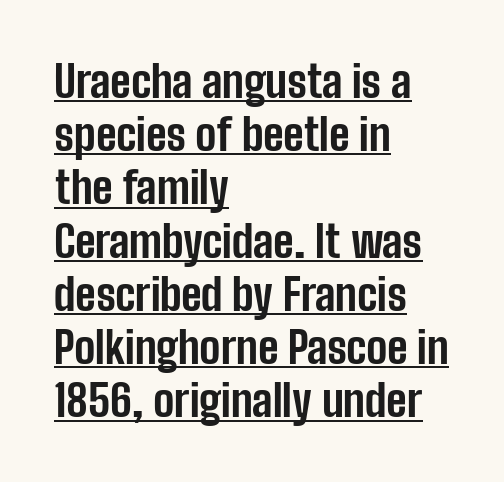
The image shows 44 px bold, condensed sans-serif type, upright; set left-aligned, line spacing 1.21x, normal letter spacing, underlined; low stroke contrast and a medium x-height.
